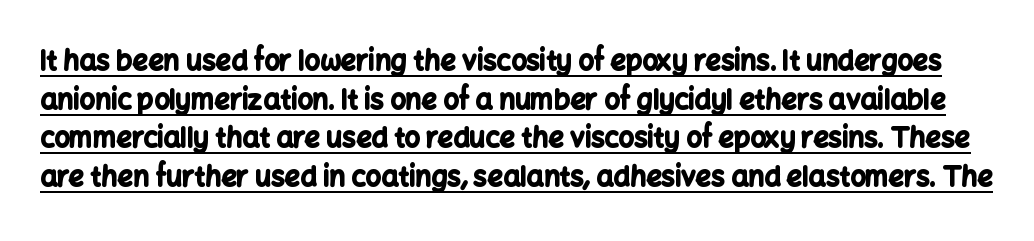
{"italic": "no", "bold": "yes", "underline": "yes", "line_spacing": "normal", "line_spacing_ratio": 1.43, "letter_spacing": "normal", "letter_spacing_em": 0.0, "glyph_px": 27}
